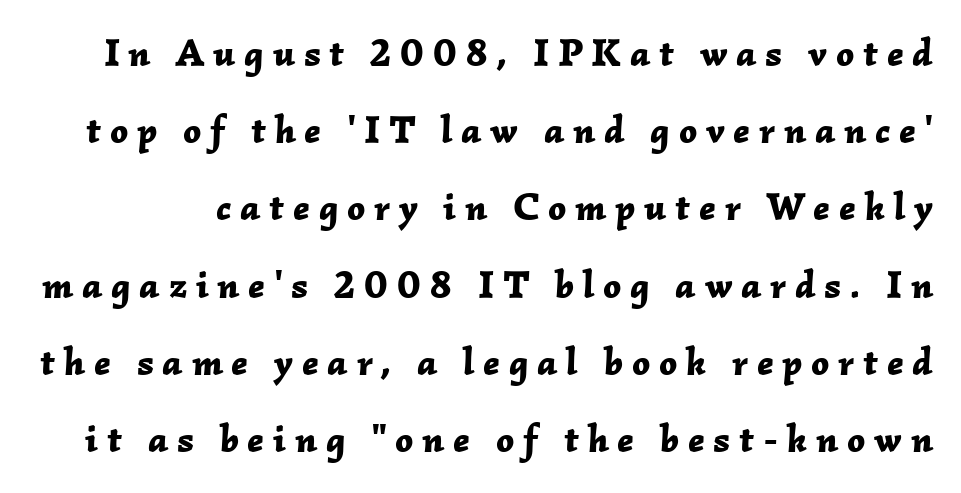
{"italic": "yes", "lean": "right", "slant_degrees": 2, "bold": "yes", "weight": "bold", "width": "normal", "stroke_contrast": "low", "x_height": "medium", "monospaced": "no", "underline": "no", "line_spacing": "loose", "line_spacing_ratio": 1.98, "letter_spacing": "wide", "letter_spacing_em": 0.22, "glyph_px": 39}
